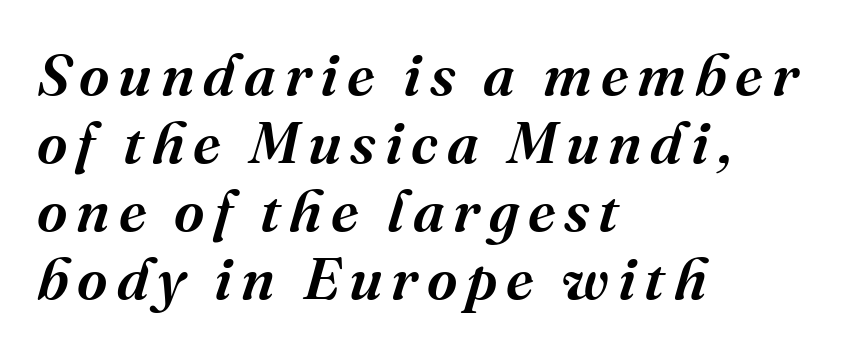
{"serif": "yes", "italic": "yes", "lean": "right", "slant_degrees": 16, "width": "normal", "stroke_contrast": "medium", "x_height": "medium", "monospaced": "no", "underline": "no", "align": "left", "line_spacing": "tight", "line_spacing_ratio": 1.15, "glyph_px": 59}
